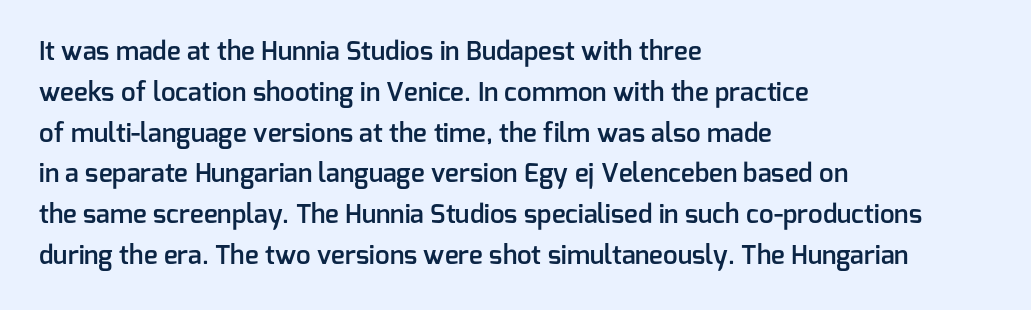
{"italic": "no", "bold": "semi", "underline": "no", "align": "left", "line_spacing": "normal", "line_spacing_ratio": 1.57, "letter_spacing": "normal", "letter_spacing_em": 0.0, "glyph_px": 26}
